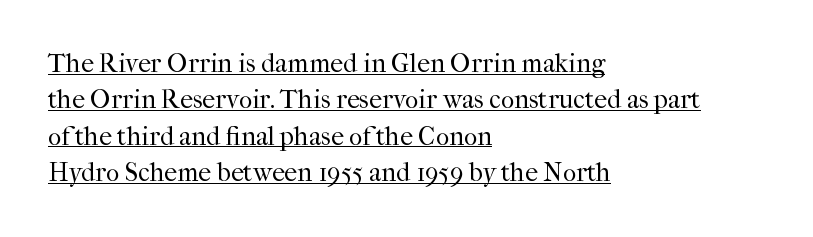
Q: Is the text bold? A: No.
Q: Is the text italic (slanted)? A: No, it is upright.
Q: Is the text underlined? A: Yes.
Q: How is the paragraph aligned? A: Left-aligned.
Q: Is the spacing between letters normal or unusually wide? A: Normal.
Q: Is the spacing between lines tight, normal or loose? A: Normal.
